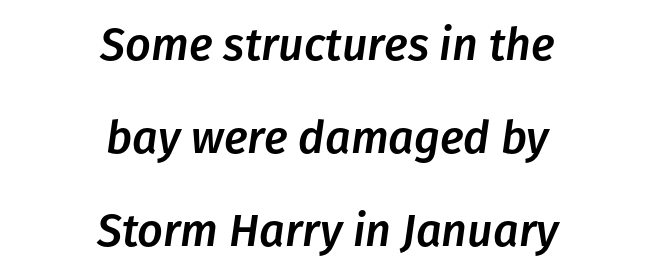
Q: Is the text italic (slanted)? A: Yes, it leans right by about 8 degrees.
Q: Is the text underlined? A: No.
Q: How is the paragraph aligned? A: Centered.
Q: Is the spacing between letters normal or unusually wide? A: Normal.
Q: Is the spacing between lines tight, normal or loose? A: Loose.
Q: Width (condensed, normal, or wide)? A: Normal.
Q: Stroke contrast? A: Low.
Q: x-height? A: Medium.
Q: Monospaced? A: No.
